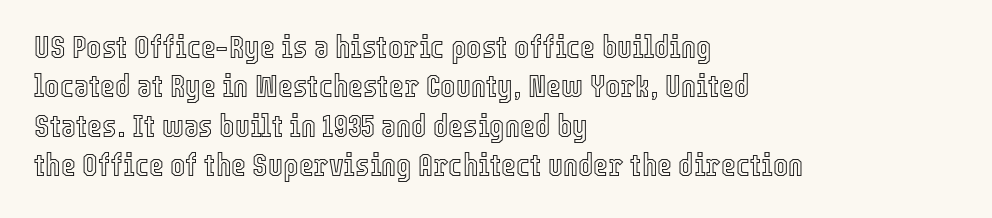
{"italic": "no", "width": "condensed", "x_height": "medium", "monospaced": "no", "underline": "no", "align": "left", "line_spacing_ratio": 1.23, "letter_spacing": "normal", "letter_spacing_em": 0.0, "glyph_px": 32}
